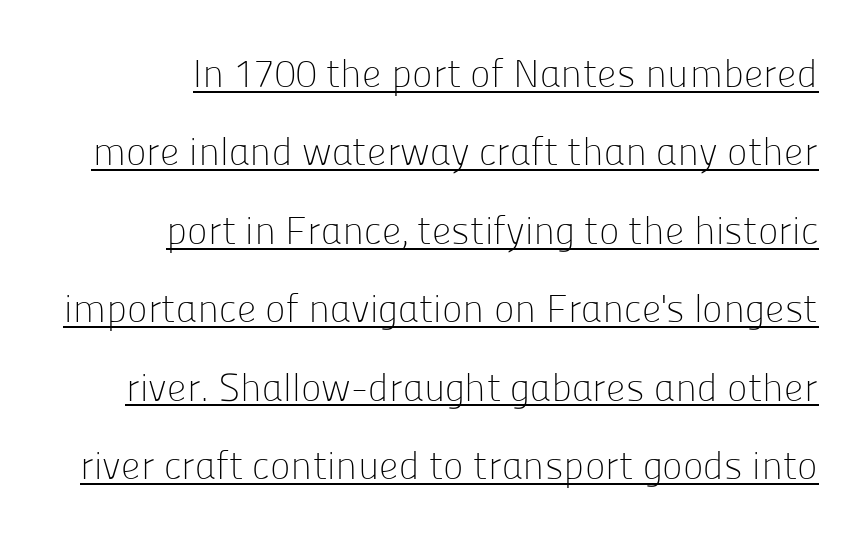
Tracking value appears to be zero — textbook default spacing. A baseline rule has been typeset under these characters. These lines are composed in type without serifs. The designer dialed line spacing up above the default. Each stroke keeps to a modest, everyday thickness or less.
